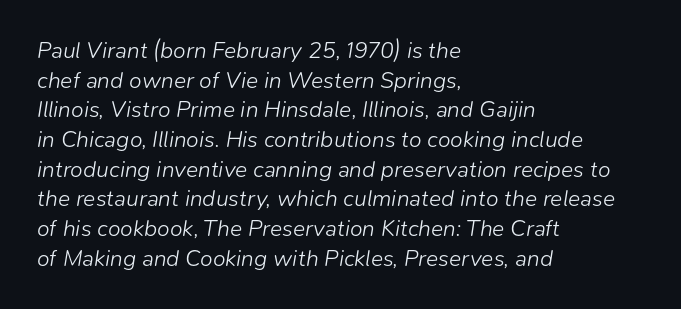
{"italic": "yes", "lean": "right", "slant_degrees": 9, "bold": "no", "underline": "no", "align": "left", "line_spacing": "normal", "line_spacing_ratio": 1.29, "letter_spacing": "normal", "letter_spacing_em": 0.0, "glyph_px": 23}
